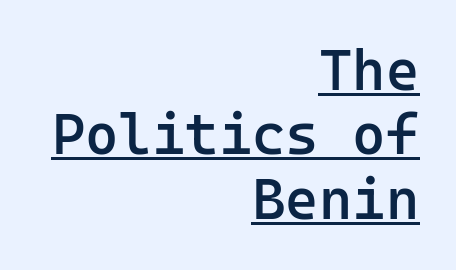
The image shows 57 px semibold sans-serif type, upright, monospaced; set right-aligned, tight line spacing (1.13x), normal letter spacing, underlined; low stroke contrast and a medium x-height.
